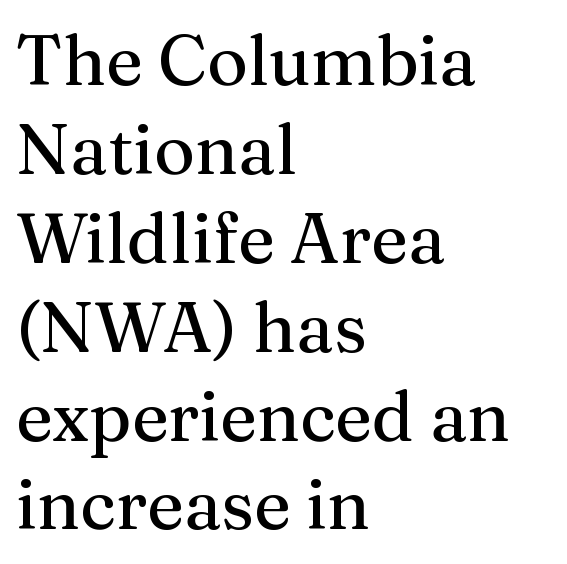
These lines are rendered in a variable-pitch font. The passage shown stacks its lines at a standard gap. Are there feet on the stems? There are — it's a serif. The compositor pushed each line to the left boundary. This sample uses an upright cut, with every glyph sitting square on the baseline.
